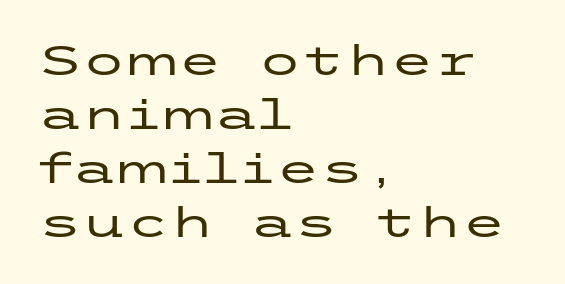
Q: Is the text italic (slanted)? A: No, it is upright.
Q: Is the typeface a serif or a sans-serif typeface? A: Sans-serif.
Q: Is the text underlined? A: No.
Q: How is the paragraph aligned? A: Left-aligned.
Q: Is the spacing between letters normal or unusually wide? A: Normal.
Q: Is the spacing between lines tight, normal or loose? A: Normal.
Q: Width (condensed, normal, or wide)? A: Wide.
Q: Stroke contrast? A: Low.
Q: x-height? A: Medium.
